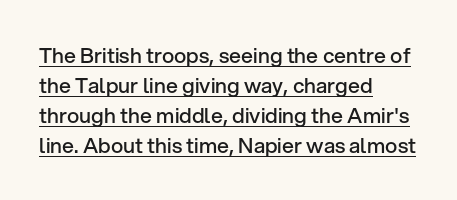
The image shows 21 px text type, upright; set left-aligned, normal line spacing (1.43x), normal letter spacing, underlined.
